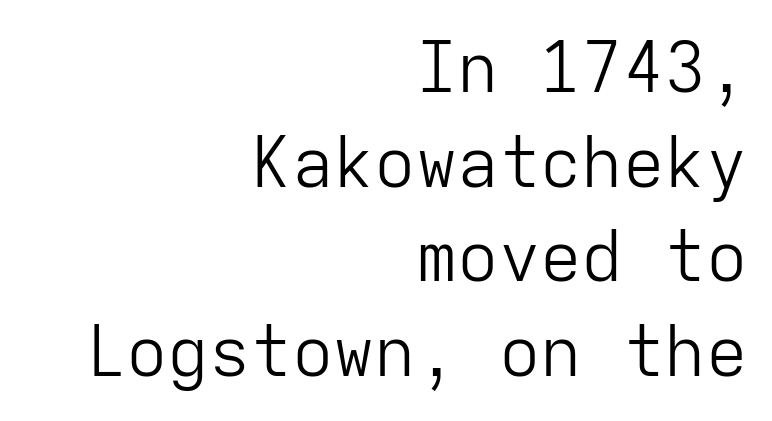
The image shows 69 px light sans-serif type, upright, monospaced; set right-aligned, normal line spacing (1.37x), normal letter spacing, not underlined; low stroke contrast and a medium x-height.
